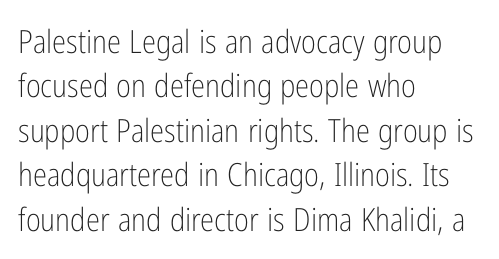
Q: Is the text bold? A: No.
Q: Is the text italic (slanted)? A: No, it is upright.
Q: Is the typeface a serif or a sans-serif typeface? A: Sans-serif.
Q: Is the text underlined? A: No.
Q: How is the paragraph aligned? A: Left-aligned.
Q: Is the spacing between letters normal or unusually wide? A: Normal.
Q: Is the spacing between lines tight, normal or loose? A: Normal.
Q: Width (condensed, normal, or wide)? A: Condensed.
Q: Stroke contrast? A: Low.
Q: x-height? A: Medium.
Q: Monospaced? A: No.
